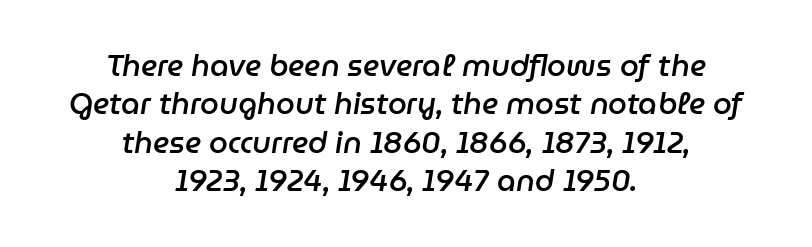
Students, note that the glyphs here touch the page at normal intervals. Horizontal bands of white between lines are of average thickness. The specimen reads as italic at a glance. Descenders hang freely into open space. Is this a fixed-width face? No — the glyphs have proportional, varying widths. The rag falls on both sides of this text block equally.
